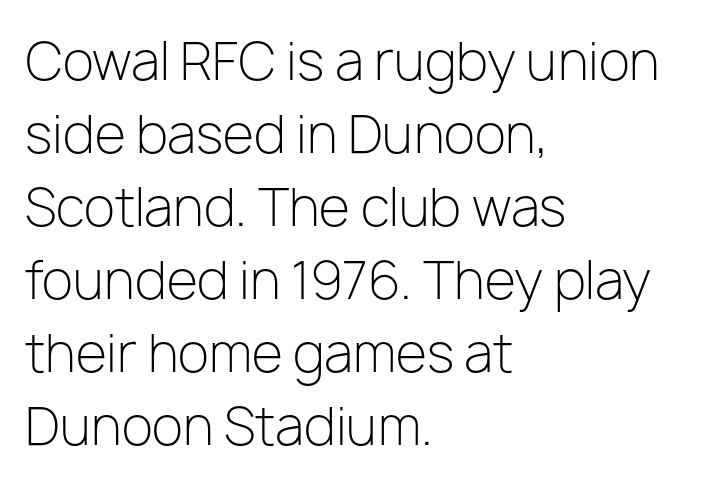
{"serif": "no", "italic": "no", "bold": "no", "weight": "light", "width": "normal", "stroke_contrast": "low", "x_height": "medium", "monospaced": "no", "underline": "no", "align": "left", "line_spacing": "normal", "line_spacing_ratio": 1.43, "letter_spacing": "normal", "letter_spacing_em": 0.0, "glyph_px": 51}
